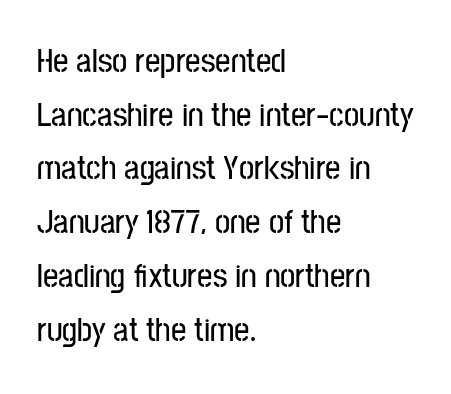
Q: Is the text italic (slanted)? A: No, it is upright.
Q: Is the typeface a serif or a sans-serif typeface? A: Sans-serif.
Q: Is the text underlined? A: No.
Q: How is the paragraph aligned? A: Left-aligned.
Q: Is the spacing between letters normal or unusually wide? A: Normal.
Q: Is the spacing between lines tight, normal or loose? A: Normal.
Q: Width (condensed, normal, or wide)? A: Condensed.
Q: Stroke contrast? A: Low.
Q: x-height? A: Medium.
Q: Monospaced? A: No.
